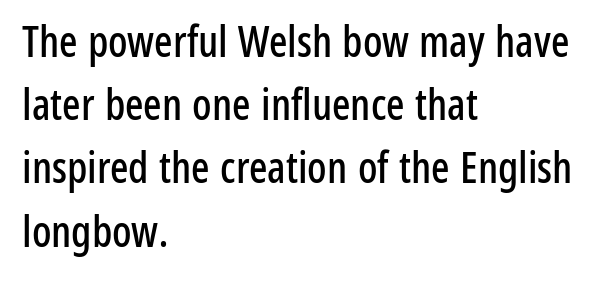
The image shows 43 px condensed sans-serif type, upright; set left-aligned, normal line spacing (1.47x), normal letter spacing, not underlined; low stroke contrast and a medium x-height.
